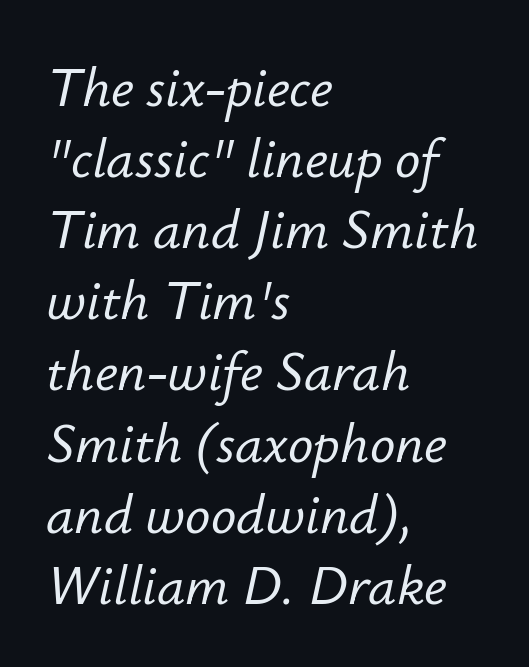
The image shows 56 px text type, italic (leaning right); set left-aligned, normal line spacing (1.27x), normal letter spacing, not underlined; low stroke contrast and a small x-height.
